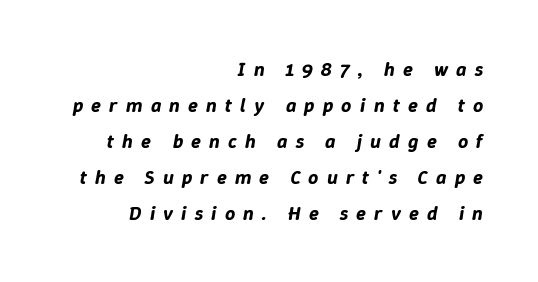
The image shows 20 px text type, italic (leaning right); set right-aligned, line spacing 1.8x, unusually wide letter spacing (+0.41 em), not underlined.
